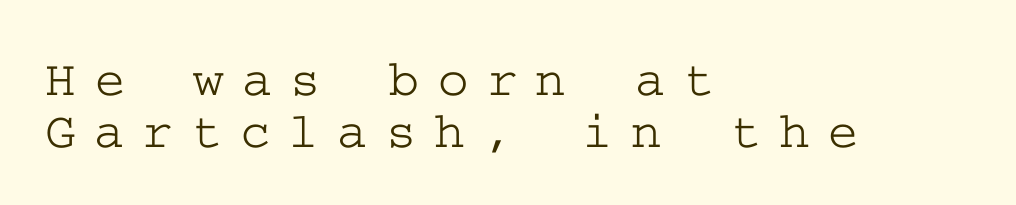
Style check: upright. The passage shown is typeset with a serif family. Check the space under the baseline: it is left empty. In terms of leading, this rendering errs on the cramped side.
